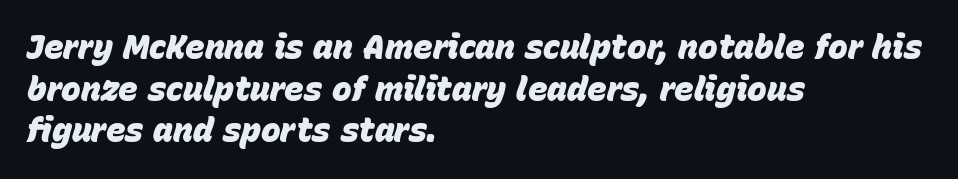
Q: Is the text bold? A: Yes.
Q: Is the text italic (slanted)? A: Yes, it leans right by about 15 degrees.
Q: Is the text underlined? A: No.
Q: How is the paragraph aligned? A: Left-aligned.
Q: Is the spacing between letters normal or unusually wide? A: Normal.
Q: Is the spacing between lines tight, normal or loose? A: Normal.
Q: Width (condensed, normal, or wide)? A: Normal.
Q: Stroke contrast? A: Low.
Q: x-height? A: Large.
Q: Monospaced? A: No.
